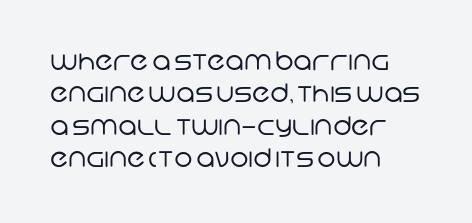
The image shows 25 px text type; set left-aligned, normal line spacing (1.3x), normal letter spacing, not underlined.
